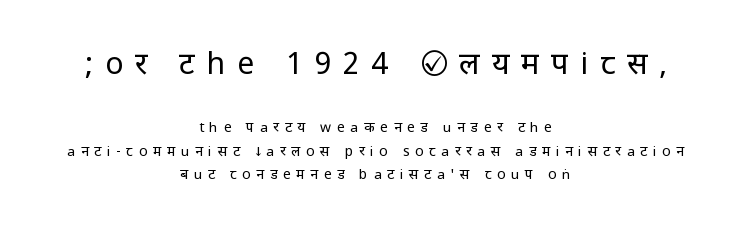
Q: Is the text bold? A: No.
Q: Is the text italic (slanted)? A: No, it is upright.
Q: Is the typeface a serif or a sans-serif typeface? A: Sans-serif.
Q: Is the text underlined? A: No.
Q: How is the paragraph aligned? A: Centered.
Q: Is the spacing between letters normal or unusually wide? A: Unusually wide.
Q: Is the spacing between lines tight, normal or loose? A: Normal.
Q: Which block of text is set in a larger size, the first (top) or the second (bottom)? A: The first (top) one.
Q: Width (condensed, normal, or wide)? A: Condensed.
Q: Stroke contrast? A: Low.
